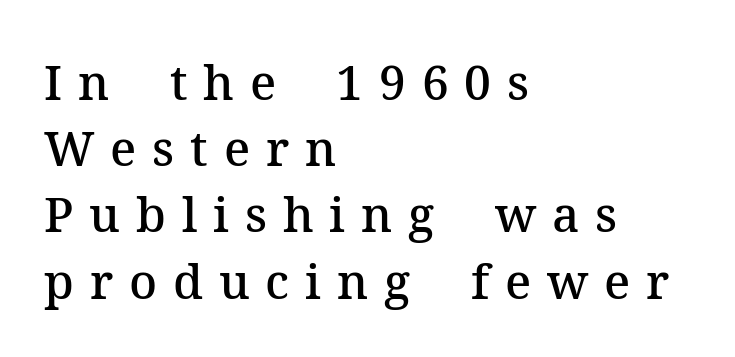
{"serif": "yes", "italic": "no", "bold": "semi", "weight": "semibold", "width": "normal", "stroke_contrast": "medium", "x_height": "medium", "monospaced": "no", "underline": "no", "align": "left", "line_spacing": "normal", "line_spacing_ratio": 1.38, "letter_spacing": "wide", "letter_spacing_em": 0.33, "glyph_px": 48}
